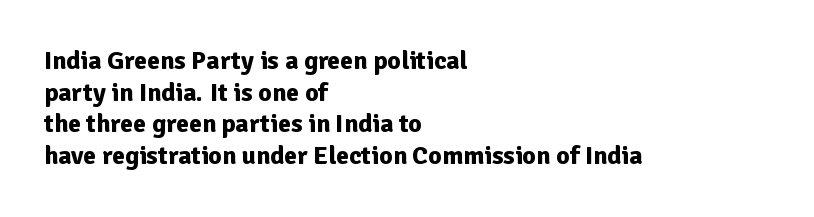
I'd describe the lettering as bold — thick and assertive. Words appear dense and cohesive because spacing is normal. Reading down the block, your eye returns to a fixed left position each line. The lettering holds an erect, upright posture throughout. Descender tails drop into unmarked territory.
